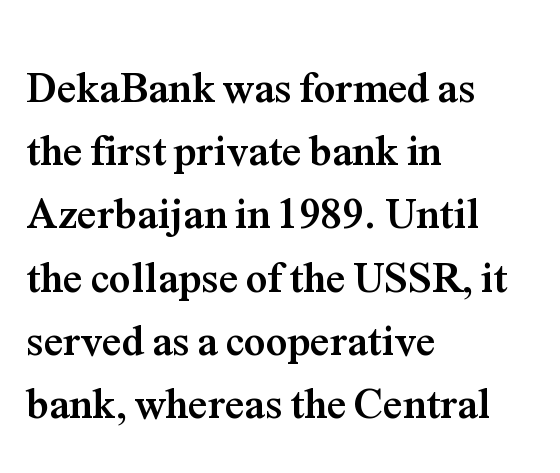
Q: Is the text bold? A: Yes.
Q: Is the text italic (slanted)? A: No, it is upright.
Q: Is the typeface a serif or a sans-serif typeface? A: Serif.
Q: Is the text underlined? A: No.
Q: How is the paragraph aligned? A: Left-aligned.
Q: Is the spacing between letters normal or unusually wide? A: Normal.
Q: Is the spacing between lines tight, normal or loose? A: Normal.
Q: Width (condensed, normal, or wide)? A: Normal.
Q: Stroke contrast? A: Medium.
Q: x-height? A: Medium.
Q: Monospaced? A: No.
